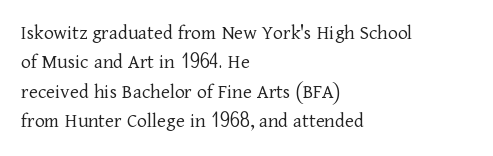
{"italic": "no", "bold": "no", "underline": "no", "align": "left", "line_spacing": "normal", "line_spacing_ratio": 1.4, "letter_spacing": "normal", "letter_spacing_em": 0.0, "glyph_px": 21}
